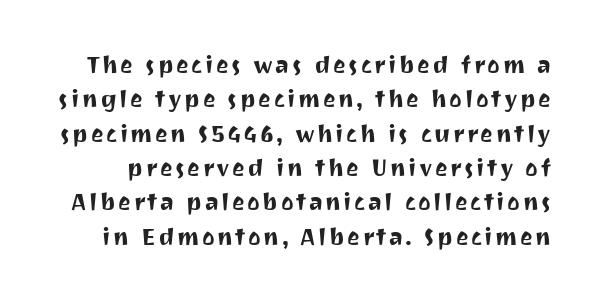
The image shows 24 px text type, upright; set normal line spacing (1.43x), not underlined.
